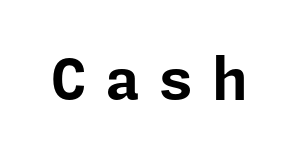
Unlike a traditional serif, this face leaves its strokes unadorned. Strong, thick strokes mark this as bold type. Ordinary non-slanted type is in use. Between one letter and the next there's a generous, obvious gap. Check under the words: just untouched page.
